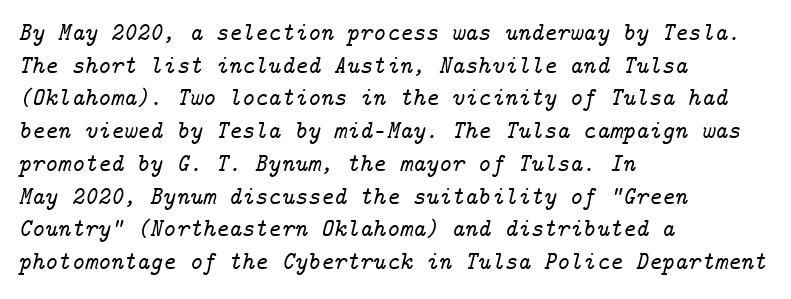
{"italic": "yes", "lean": "right", "slant_degrees": 14, "underline": "no", "align": "left", "line_spacing": "normal", "line_spacing_ratio": 1.31, "letter_spacing": "normal", "letter_spacing_em": 0.0, "glyph_px": 25}
